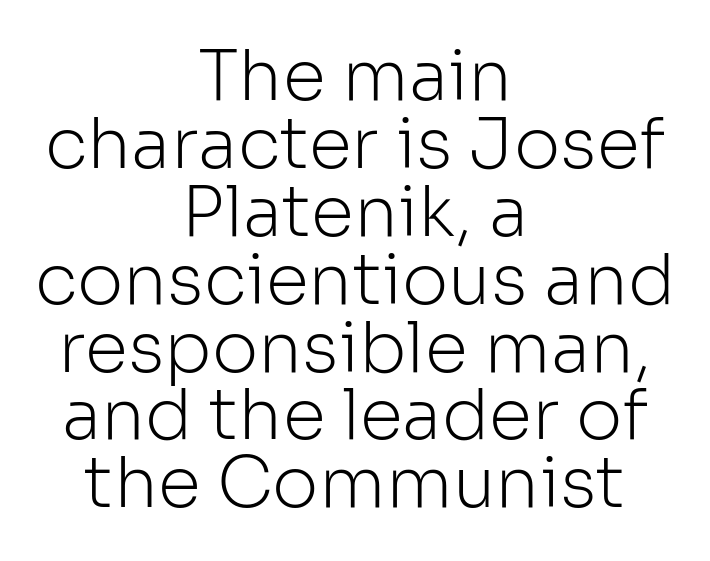
The image shows 70 px light sans-serif type, upright; set centered, tight line spacing (0.97x), normal letter spacing, not underlined; low stroke contrast and a medium x-height.
